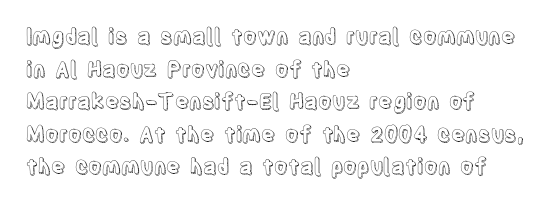
Q: Is the text italic (slanted)? A: No, it is upright.
Q: Is the text underlined? A: No.
Q: How is the paragraph aligned? A: Left-aligned.
Q: Is the spacing between letters normal or unusually wide? A: Normal.
Q: Is the spacing between lines tight, normal or loose? A: Normal.
